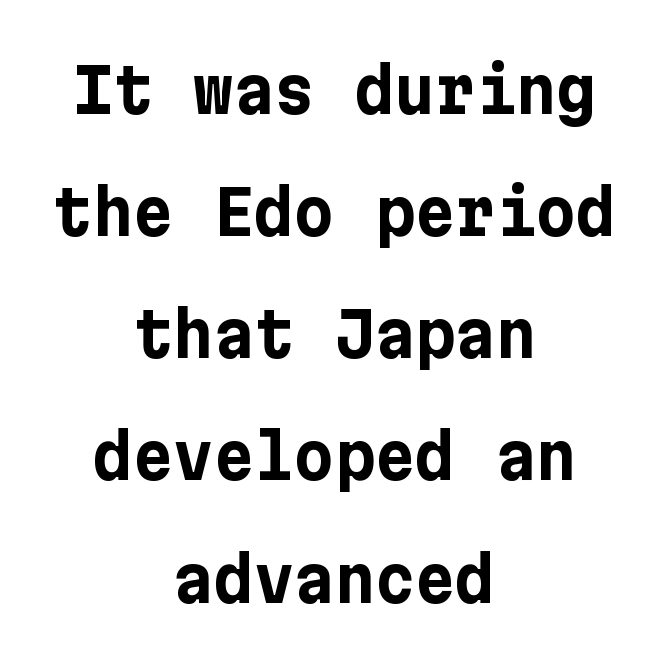
The rendering uses a large line-height, opening up the rows. Glyph-to-glyph distance matches everyday printed text. Check the space under the baseline: it is left empty. When letters stand straight like this, we call the style roman or upright. Horizontally, the lines are justified to the midpoint only. Heft: maximum for text — a bold.
